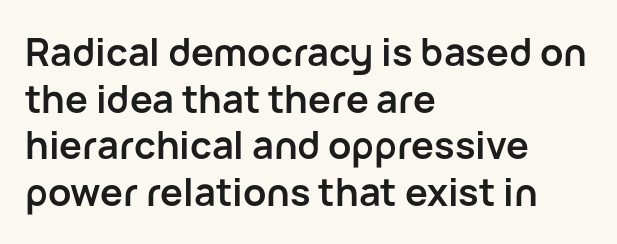
{"serif": "no", "italic": "no", "bold": "yes", "weight": "semibold", "width": "normal", "stroke_contrast": "low", "x_height": "medium", "monospaced": "no", "underline": "no", "align": "left", "line_spacing_ratio": 1.23, "letter_spacing": "normal", "letter_spacing_em": 0.0, "glyph_px": 38}
